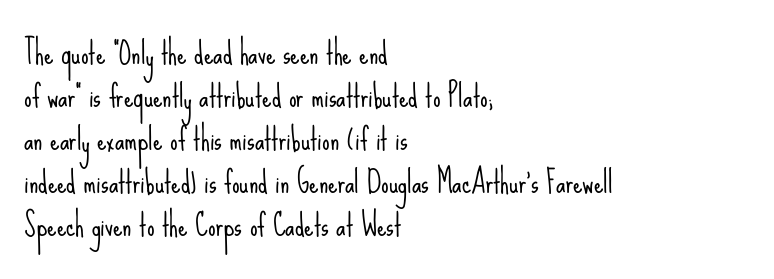
{"serif": "no", "italic": "no", "bold": "no", "weight": "light", "width": "condensed", "stroke_contrast": "low", "x_height": "small", "monospaced": "no", "underline": "no", "align": "left", "line_spacing": "normal", "line_spacing_ratio": 1.43, "letter_spacing": "normal", "letter_spacing_em": 0.0, "glyph_px": 30}
